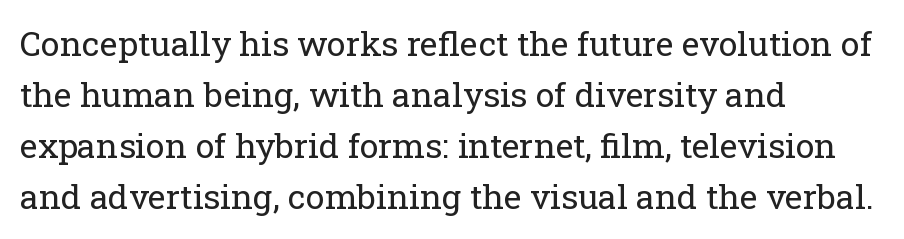
The image shows 34 px regular-weight serif type, upright; set left-aligned, normal line spacing (1.5x), normal letter spacing, not underlined; low stroke contrast and a medium x-height.
